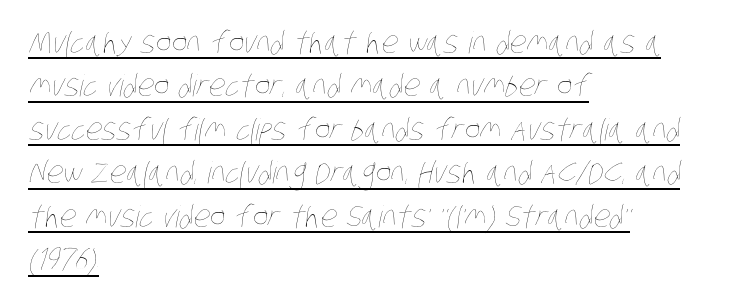
{"bold": "no", "weight": "thin", "width": "condensed", "stroke_contrast": "low", "x_height": "large", "monospaced": "no", "underline": "yes", "align": "left", "line_spacing": "normal", "line_spacing_ratio": 1.45, "letter_spacing": "normal", "letter_spacing_em": 0.0, "glyph_px": 30}
